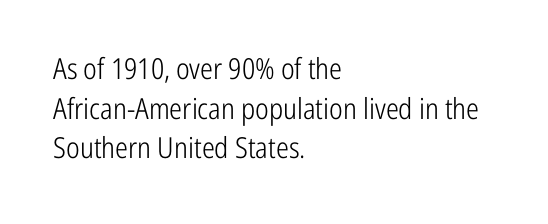
Q: Is the text bold? A: No.
Q: Is the text italic (slanted)? A: No, it is upright.
Q: Is the typeface a serif or a sans-serif typeface? A: Sans-serif.
Q: Is the text underlined? A: No.
Q: How is the paragraph aligned? A: Left-aligned.
Q: Is the spacing between letters normal or unusually wide? A: Normal.
Q: Is the spacing between lines tight, normal or loose? A: Normal.
Q: Width (condensed, normal, or wide)? A: Condensed.
Q: Stroke contrast? A: Low.
Q: x-height? A: Medium.
Q: Monospaced? A: No.
